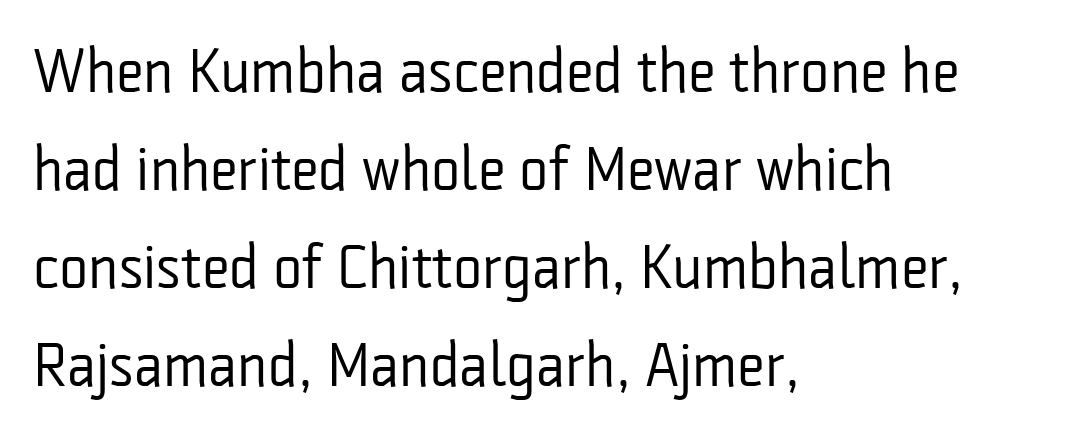
A clean baseline with only descenders dipping below it. Notice how descenders clear the ascenders below comfortably — that's standard leading. The letters stand upright; this is a roman face. A quiet, ordinary-to-light weight characterises the typeface.
